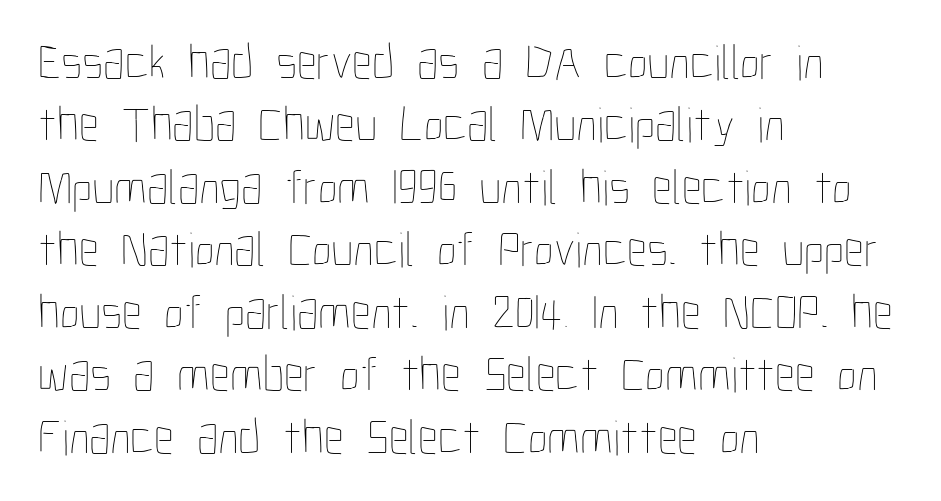
The image shows 50 px thin, condensed type, upright; set left-aligned, normal line spacing (1.25x), normal letter spacing, not underlined; low stroke contrast and a medium x-height.
